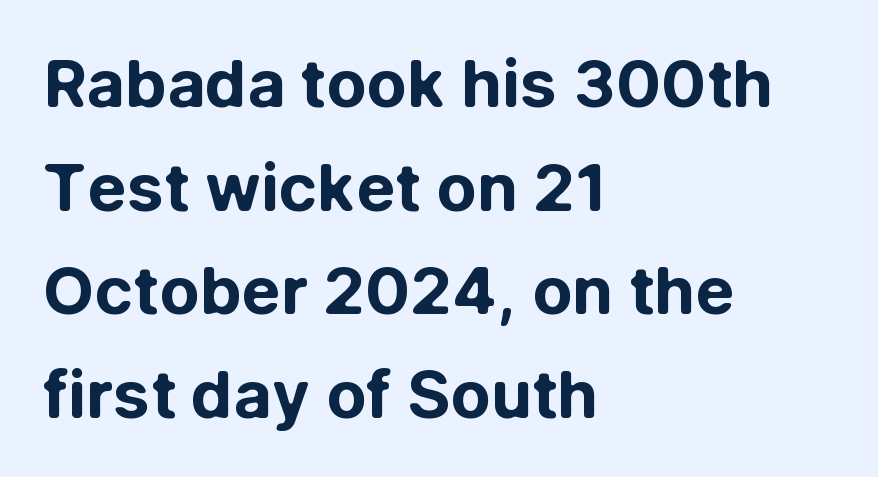
The image shows 66 px bold sans-serif type, upright; set left-aligned, normal line spacing (1.57x), normal letter spacing, not underlined; low stroke contrast and a medium x-height.
